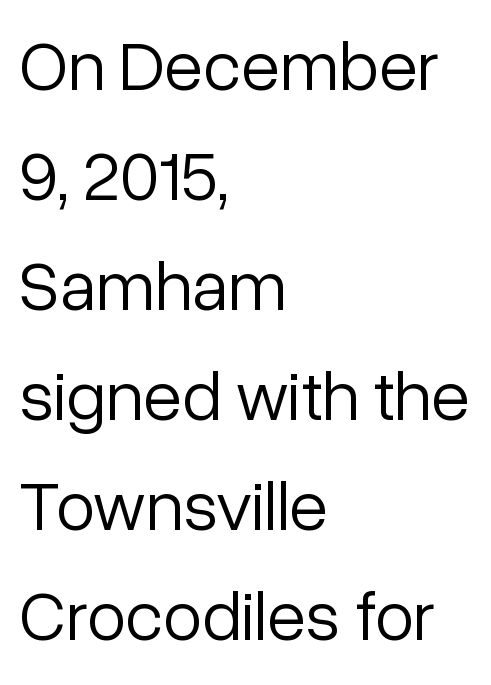
{"serif": "no", "italic": "no", "bold": "no", "weight": "light", "width": "normal", "stroke_contrast": "low", "x_height": "medium", "monospaced": "no", "underline": "no", "align": "left", "line_spacing": "normal", "line_spacing_ratio": 1.55, "letter_spacing": "normal", "letter_spacing_em": 0.0, "glyph_px": 71}
